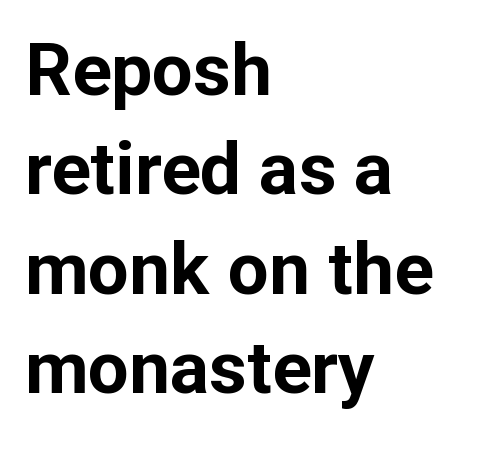
The image shows 73 px bold sans-serif type, upright; set left-aligned, normal line spacing (1.36x), normal letter spacing, not underlined; low stroke contrast and a medium x-height.
